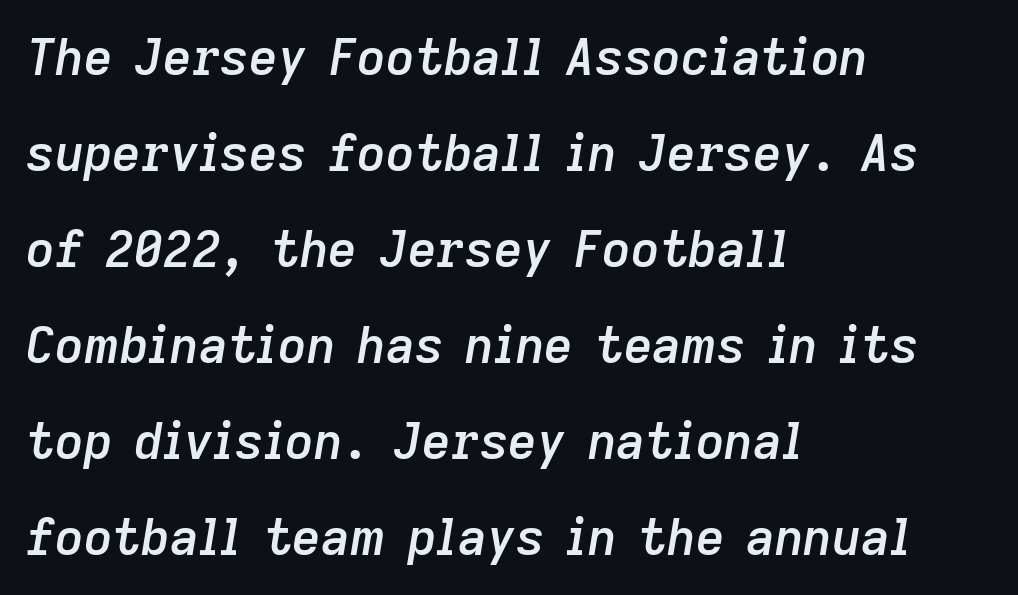
Q: Is the text bold? A: Semi-bold.
Q: Is the text italic (slanted)? A: Yes, it leans right by about 9 degrees.
Q: Is the text underlined? A: No.
Q: How is the paragraph aligned? A: Left-aligned.
Q: Is the spacing between letters normal or unusually wide? A: Normal.
Q: Is the spacing between lines tight, normal or loose? A: Loose.
Q: Width (condensed, normal, or wide)? A: Normal.
Q: Stroke contrast? A: Low.
Q: x-height? A: Medium.
Q: Monospaced? A: No.
